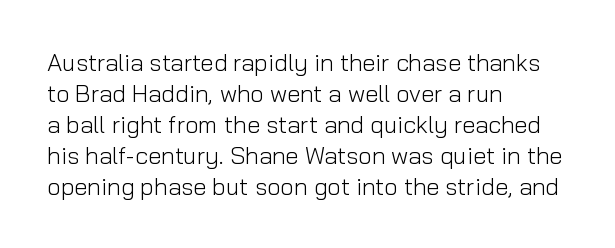
Q: Is the text bold? A: No.
Q: Is the text italic (slanted)? A: No, it is upright.
Q: Is the text underlined? A: No.
Q: How is the paragraph aligned? A: Left-aligned.
Q: Is the spacing between letters normal or unusually wide? A: Normal.
Q: Is the spacing between lines tight, normal or loose? A: Normal.
